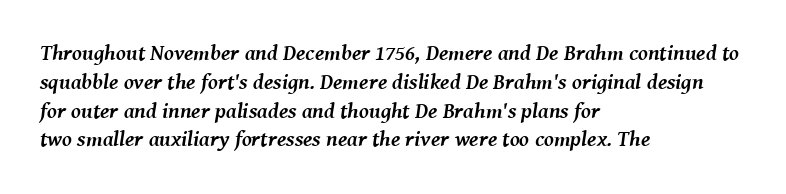
Q: Is the text bold? A: Yes.
Q: Is the text italic (slanted)? A: Yes, it leans right by about 8 degrees.
Q: Is the text underlined? A: No.
Q: How is the paragraph aligned? A: Left-aligned.
Q: Is the spacing between letters normal or unusually wide? A: Normal.
Q: Is the spacing between lines tight, normal or loose? A: Normal.
